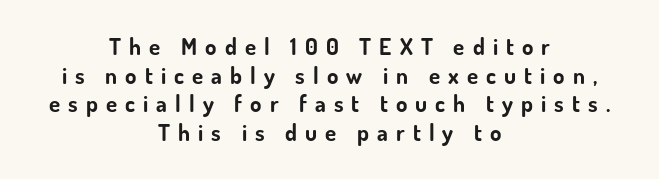
The image shows 23 px bold type, upright; set centered, normal line spacing (1.25x), unusually wide letter spacing (+0.35 em), not underlined.
